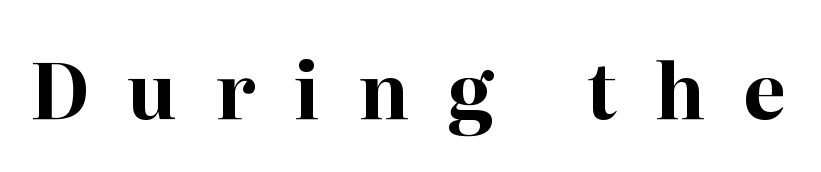
{"serif": "yes", "italic": "no", "bold": "yes", "weight": "bold", "width": "normal", "stroke_contrast": "high", "x_height": "medium", "monospaced": "no", "underline": "no", "letter_spacing": "wide", "letter_spacing_em": 0.5, "glyph_px": 76}
